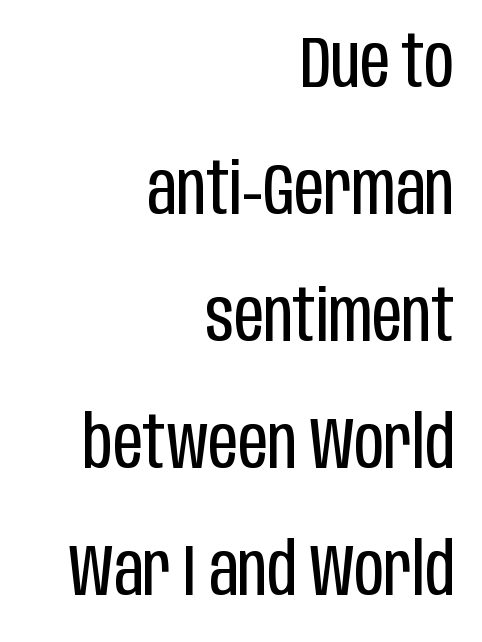
These lines were composed using upright roman letters. The letters sit at their default tracking, neither squeezed nor spread. The glyphs in this specimen are sans serif. This is not heavy type; no bold has been used.
